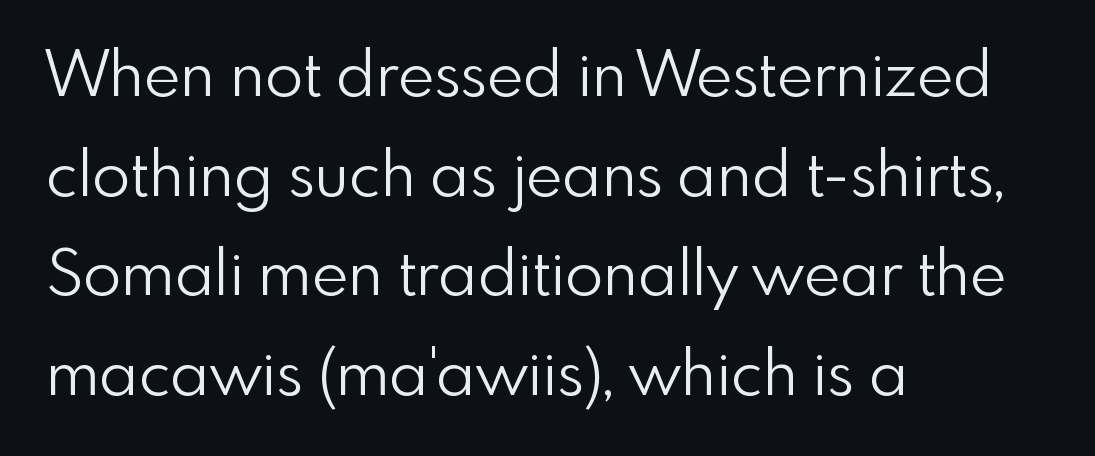
{"serif": "no", "italic": "no", "bold": "no", "weight": "light", "width": "normal", "x_height": "small", "monospaced": "no", "underline": "no", "align": "left", "line_spacing": "normal", "line_spacing_ratio": 1.58, "letter_spacing": "normal", "letter_spacing_em": 0.0, "glyph_px": 63}
